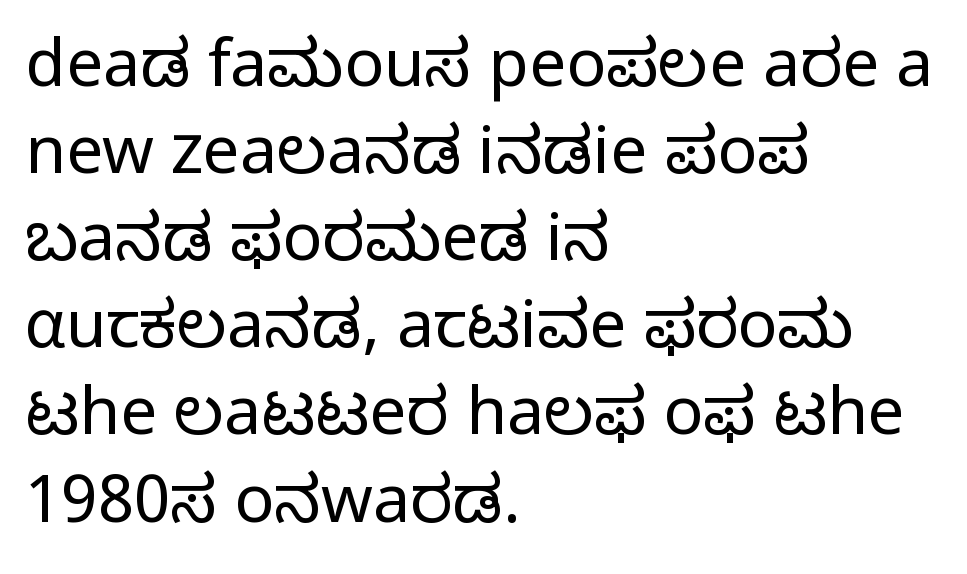
{"serif": "no", "italic": "no", "bold": "no", "weight": "regular", "width": "normal", "stroke_contrast": "low", "x_height": "medium", "monospaced": "no", "underline": "no", "align": "left", "line_spacing": "normal", "line_spacing_ratio": 1.32, "letter_spacing": "normal", "letter_spacing_em": 0.0, "glyph_px": 66}
